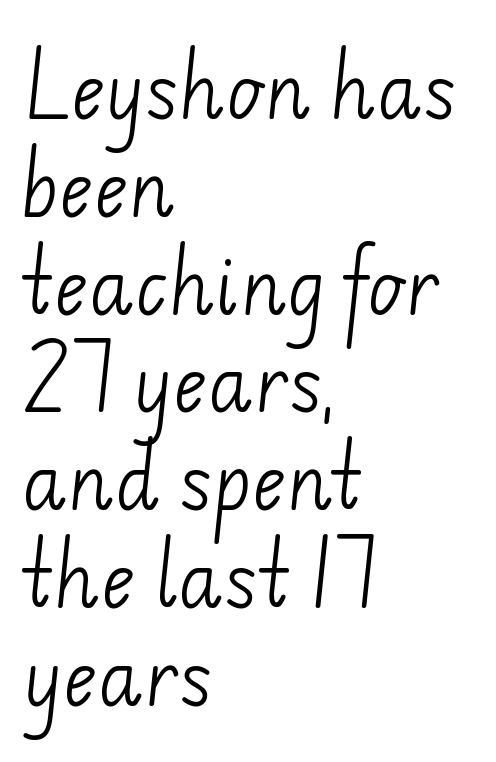
Q: Is the text bold? A: No.
Q: Is the typeface a serif or a sans-serif typeface? A: Sans-serif.
Q: Is the text underlined? A: No.
Q: How is the paragraph aligned? A: Left-aligned.
Q: Is the spacing between letters normal or unusually wide? A: Normal.
Q: Is the spacing between lines tight, normal or loose? A: Normal.
Q: Width (condensed, normal, or wide)? A: Normal.
Q: Stroke contrast? A: Low.
Q: x-height? A: Small.
Q: Monospaced? A: No.
